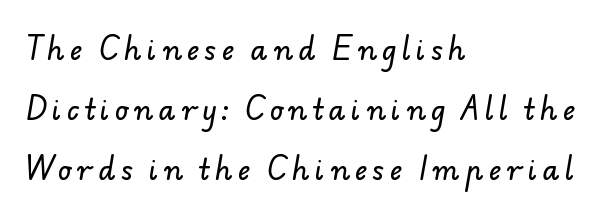
Vertically, the passage feels expansive, rows floating well apart. Characters follow at a spacing far wider than the type designer built in. The ragged edge is on the right, which tells us the setting is flush left. Type without underlining.
